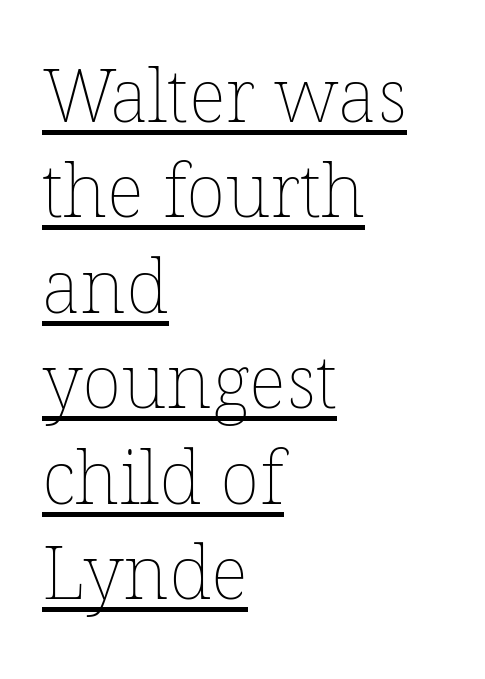
{"bold": "no", "weight": "thin", "width": "normal", "stroke_contrast": "low", "x_height": "medium", "monospaced": "no", "underline": "yes", "align": "left", "line_spacing": "normal", "line_spacing_ratio": 1.29, "letter_spacing": "normal", "letter_spacing_em": 0.0, "glyph_px": 74}
